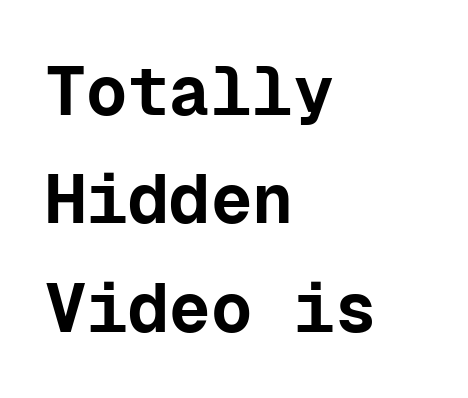
{"serif": "no", "italic": "no", "bold": "yes", "weight": "bold", "width": "normal", "stroke_contrast": "low", "x_height": "medium", "monospaced": "yes", "underline": "no", "align": "left", "line_spacing": "normal", "line_spacing_ratio": 1.57, "letter_spacing": "normal", "letter_spacing_em": 0.0, "glyph_px": 69}
